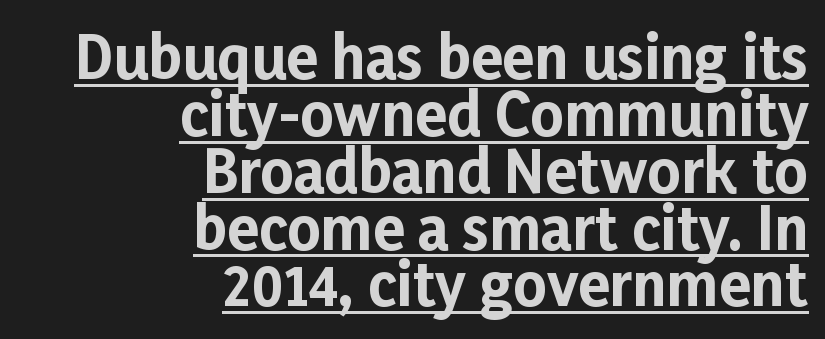
The image shows 58 px bold sans-serif type, upright; set right-aligned, tight line spacing (0.98x), normal letter spacing, underlined; low stroke contrast and a medium x-height.
